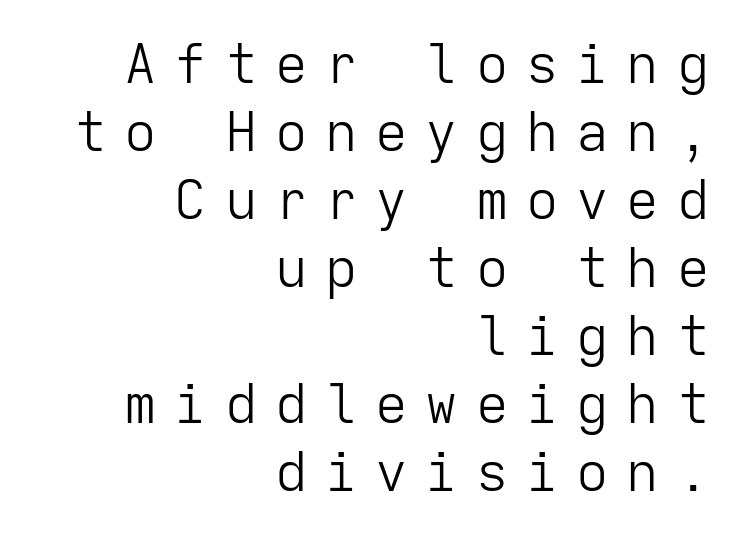
Rule under the text: the space is simply empty. Ordinary non-slanted type is in use. Does extra space separate the letters? Yes, quite a lot of it. Fixed-width glyphs throughout — classic coding-font behaviour.
